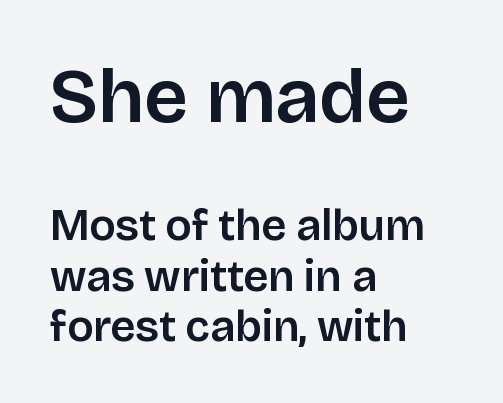
Posture: straight, roman, zero tilt. Here the designer chose a conventional face with non-uniform glyph widths. Teacher's note: observe the even left margin — that is flush-left alignment. How are the letters spaced? Ordinarily, with no added tracking.
